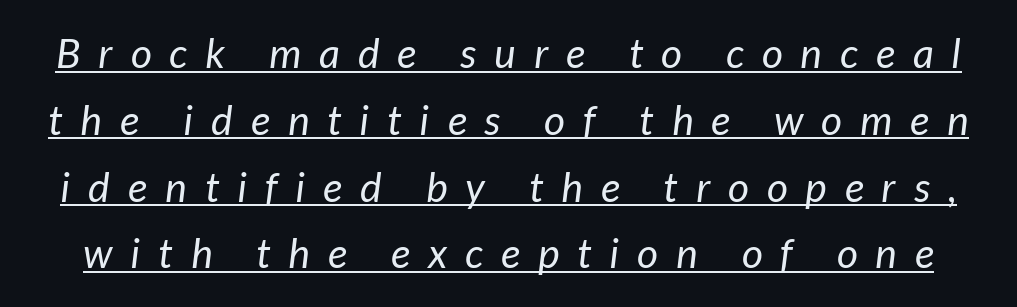
The image shows 41 px regular-weight sans-serif type; set normal line spacing (1.63x), unusually wide letter spacing (+0.44 em), underlined; low stroke contrast and a medium x-height.
